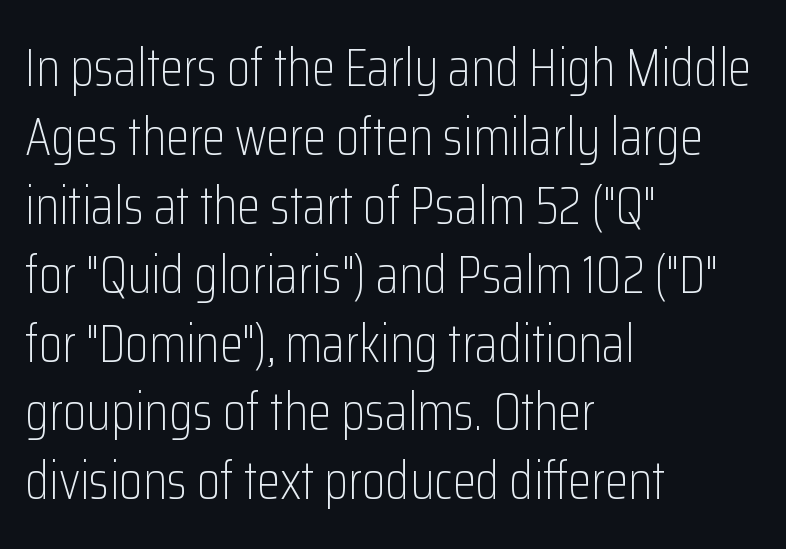
These lines were composed using upright roman letters. The paragraph has a hard left edge and a soft right edge. Regular leading. Is this a heavy cut? Hardly; it is regular or lighter.
